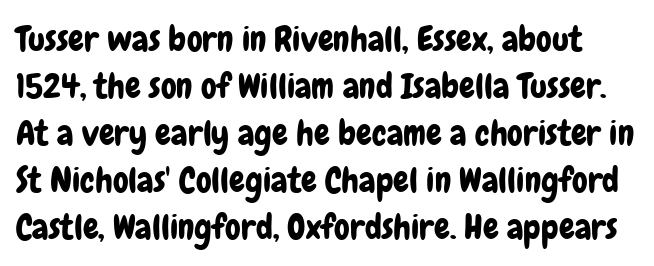
A typesetter would label this face a sans. This sample has the flowing, uneven cadence of proportional lettering. A typesetter would call this leading conventional body-copy spacing. A typesetter would call this zero additional tracking. It's the straight-up-and-down kind of type.
